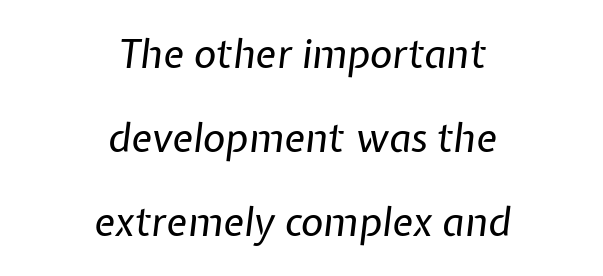
{"italic": "yes", "lean": "right", "slant_degrees": 7, "bold": "no", "weight": "regular", "width": "normal", "stroke_contrast": "low", "x_height": "medium", "monospaced": "no", "underline": "no", "align": "center", "line_spacing": "loose", "line_spacing_ratio": 2.16, "letter_spacing": "normal", "letter_spacing_em": 0.0, "glyph_px": 39}
